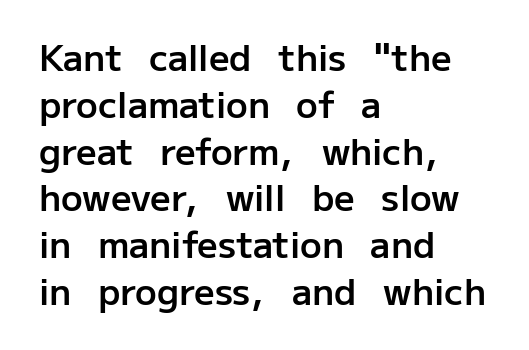
Q: Is the text bold? A: Semi-bold.
Q: Is the text italic (slanted)? A: No, it is upright.
Q: Is the typeface a serif or a sans-serif typeface? A: Sans-serif.
Q: Is the text underlined? A: No.
Q: How is the paragraph aligned? A: Left-aligned.
Q: Is the spacing between letters normal or unusually wide? A: Normal.
Q: Is the spacing between lines tight, normal or loose? A: Normal.
Q: Width (condensed, normal, or wide)? A: Normal.
Q: Stroke contrast? A: Low.
Q: x-height? A: Medium.
Q: Monospaced? A: No.
